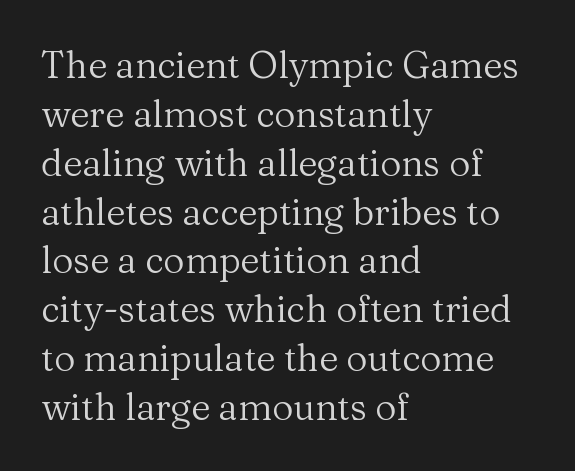
Words float on clear page, feet unadorned. You can tell from the footed stems that serif type was used. The letters stand upright; this is a roman face. This rendering leaves character spacing at its baseline value. Quick note: interline space is typical.
